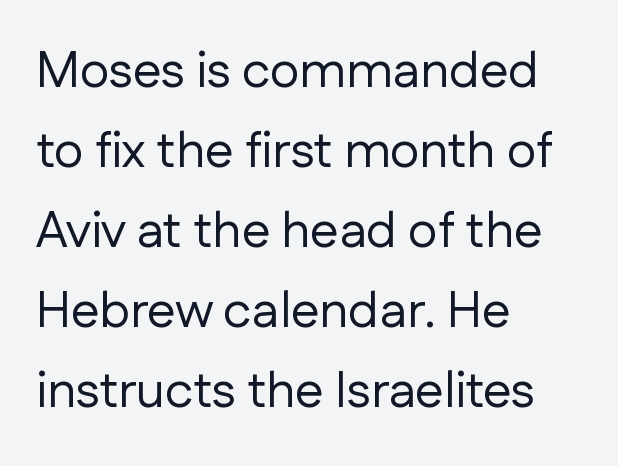
The image shows 51 px regular-weight sans-serif type, upright; set left-aligned, normal line spacing (1.57x), normal letter spacing, not underlined; low stroke contrast and a medium x-height.
